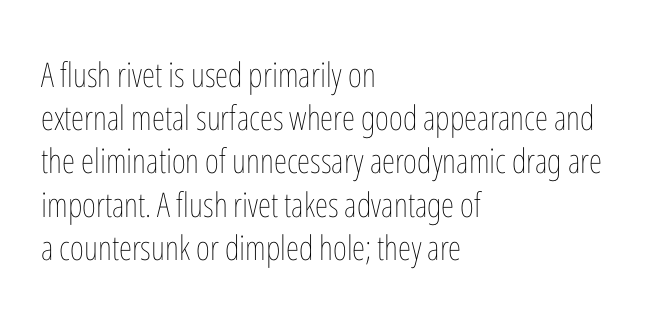
Q: Is the text bold? A: No.
Q: Is the text italic (slanted)? A: No, it is upright.
Q: Is the text underlined? A: No.
Q: How is the paragraph aligned? A: Left-aligned.
Q: Is the spacing between letters normal or unusually wide? A: Normal.
Q: Is the spacing between lines tight, normal or loose? A: Normal.
Q: Width (condensed, normal, or wide)? A: Condensed.
Q: Stroke contrast? A: Low.
Q: x-height? A: Medium.
Q: Monospaced? A: No.
